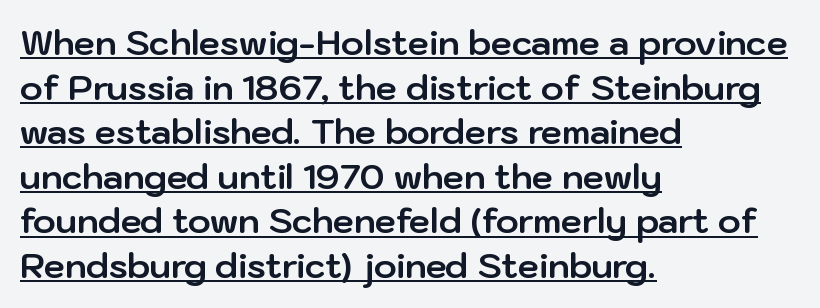
The image shows 34 px bold sans-serif type, upright; set left-aligned, normal line spacing (1.31x), normal letter spacing, underlined; low stroke contrast and a medium x-height.
